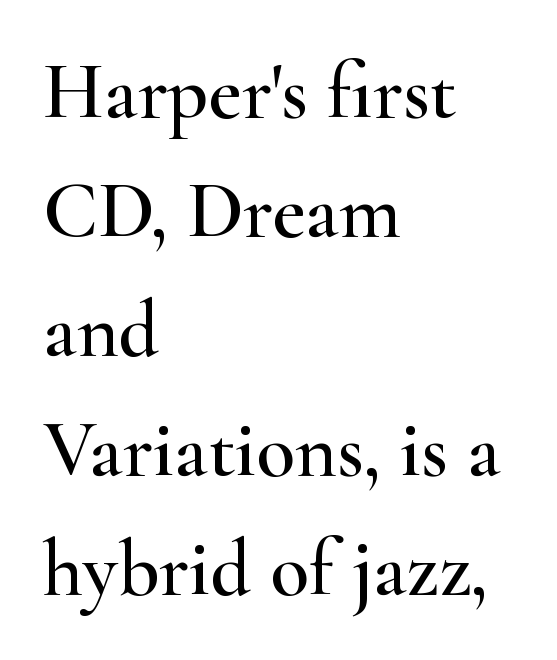
Bare-footed words on every line. Italic? Not at all — the glyphs are vertical. This rendering uses left alignment, leaving the right contour irregular. The type family on display is of the serif kind.
